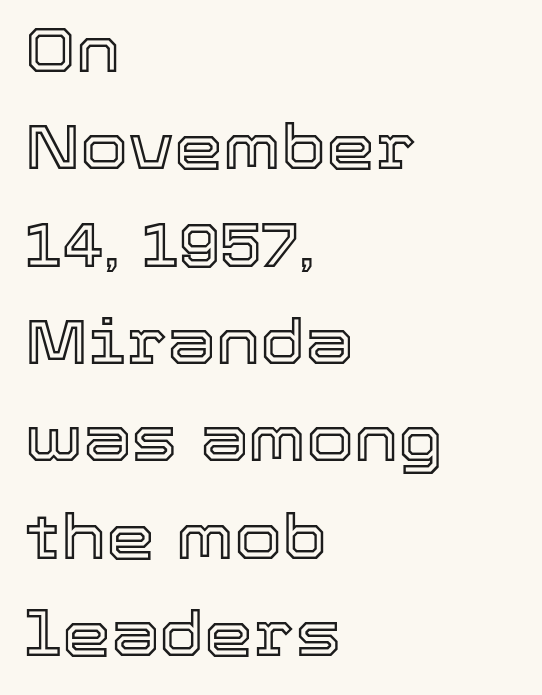
This sample has the flowing, uneven cadence of proportional lettering. A roman cut, with each character standing at attention. Descenders are the only things crossing below the line. A classic flush-left, rag-right setting is used for this passage. Horizontal bands of white between lines are of average thickness.
